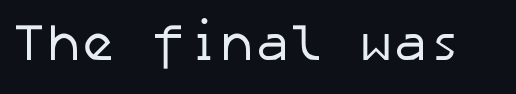
The image shows 52 px regular-weight sans-serif type; set normal letter spacing, not underlined; low stroke contrast and a medium x-height.
